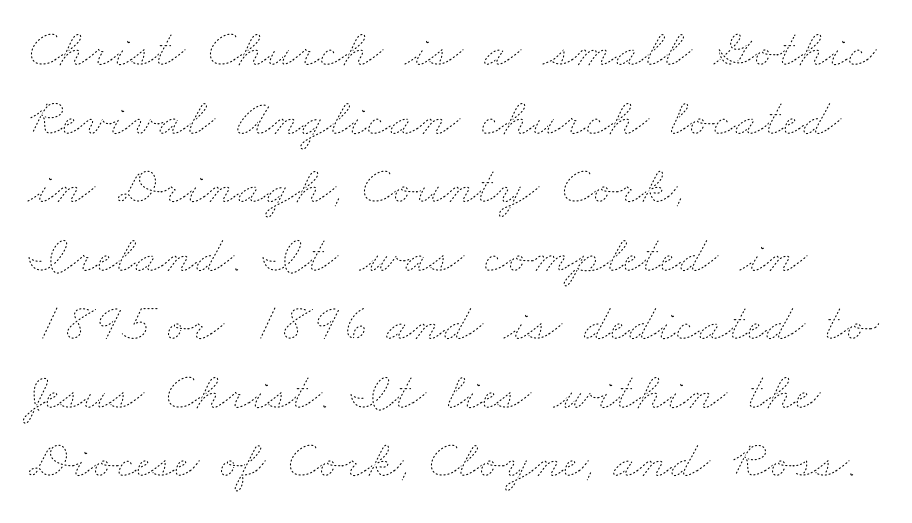
Lines of text with bare space underneath. A student would call this left alignment; a typographer would say flush left, rag right. Letters have the restrained weight of plain body copy at most. Reading down the column, the eye jumps a familiar distance to each next line. Caption: standard tracking, unaltered.
